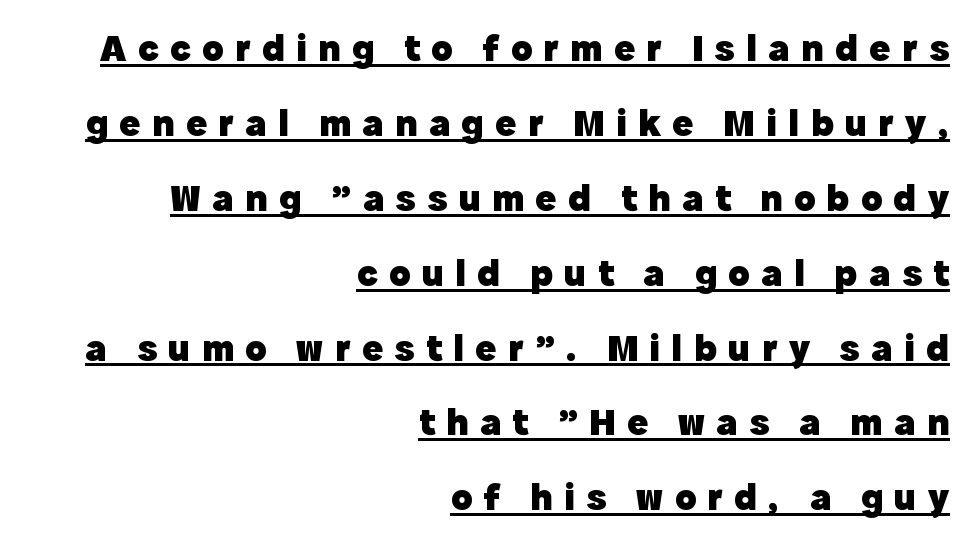
The image shows 39 px heavy sans-serif type, upright; set right-aligned, loose line spacing (1.92x), unusually wide letter spacing (+0.29 em), underlined; a medium x-height.
